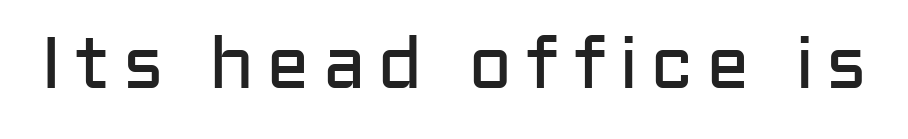
Q: Is the text bold? A: No.
Q: Is the text italic (slanted)? A: No, it is upright.
Q: Is the typeface a serif or a sans-serif typeface? A: Sans-serif.
Q: Is the text underlined? A: No.
Q: Width (condensed, normal, or wide)? A: Normal.
Q: Stroke contrast? A: Low.
Q: x-height? A: Medium.
Q: Monospaced? A: No.
